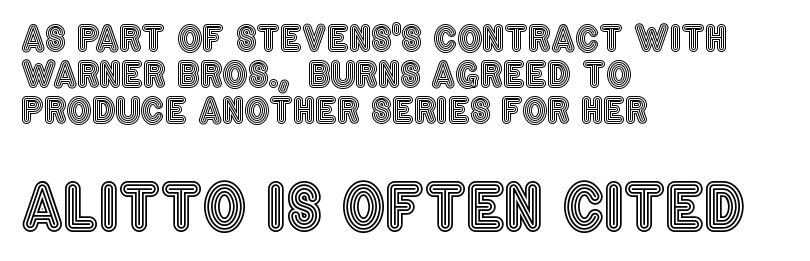
Between these two stacked blocks, the lower one wins on size. Each row of text sits above clean, open space. Is this a fixed-width face? No — the glyphs have proportional, varying widths. Reading down the block, your eye returns to a fixed left position each line.
